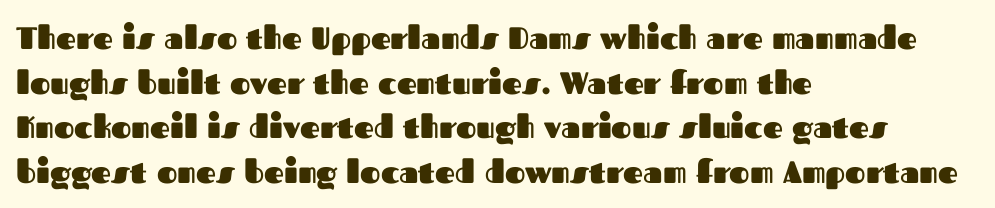
The passage shown stacks its lines at a standard gap. Ascenders rise straight up at ninety degrees. The letters carry no serifs — their stems end cleanly without finishing strokes. The paragraph shown leans on its left margin. The gap between lines stays unmarked. Character widths vary here, with narrow letters taking less room than wide ones.
